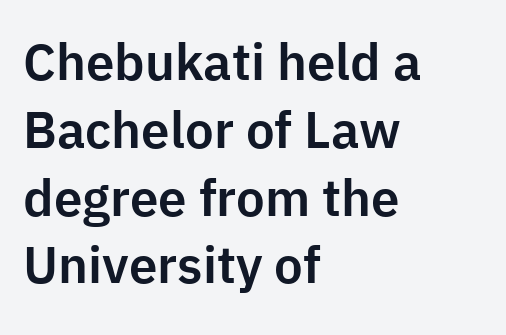
The image shows 51 px sans-serif type, upright; set left-aligned, normal line spacing (1.33x), normal letter spacing, not underlined; low stroke contrast and a medium x-height.
